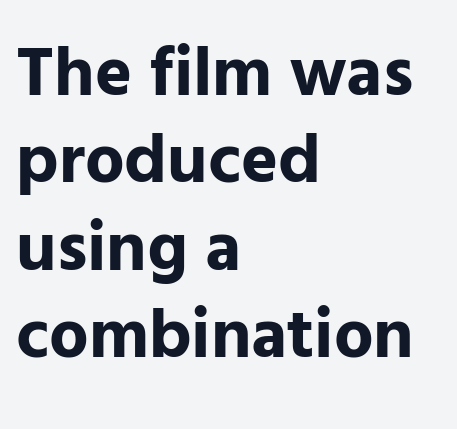
Serifs: no, the terminals of the letterforms are clean. Inter-character spacing is left at the font's built-in metrics. Reading down the column, the eye jumps a familiar distance to each next line. Thick stems and heavy bowls — unmistakably bold.
